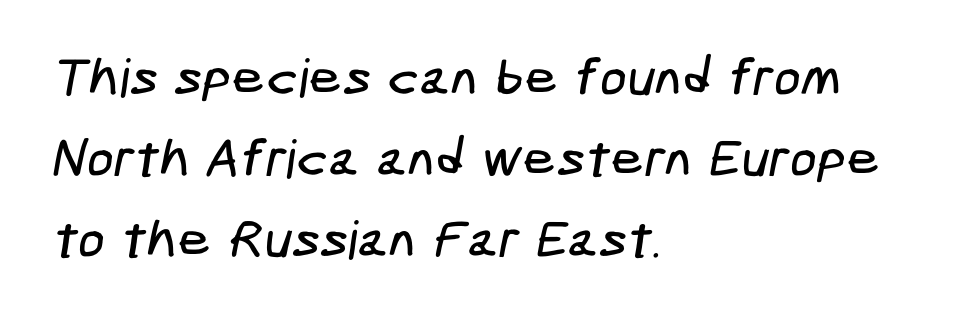
{"serif": "no", "width": "condensed", "stroke_contrast": "low", "x_height": "medium", "underline": "no", "align": "left", "line_spacing": "normal", "line_spacing_ratio": 1.53, "letter_spacing": "normal", "letter_spacing_em": 0.0, "glyph_px": 53}
